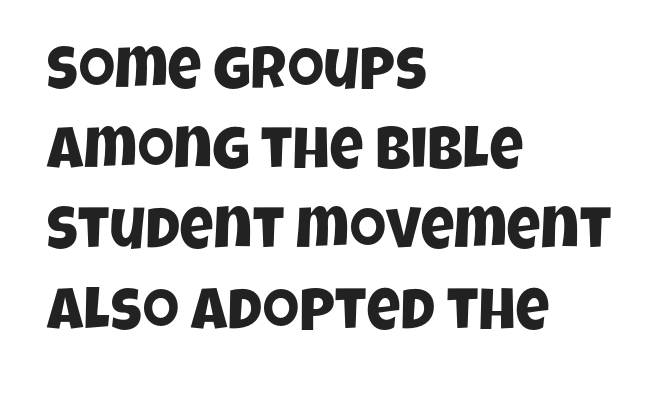
The image shows 59 px condensed sans-serif type; set left-aligned, normal line spacing (1.36x), normal letter spacing, not underlined; low stroke contrast and a large x-height.
